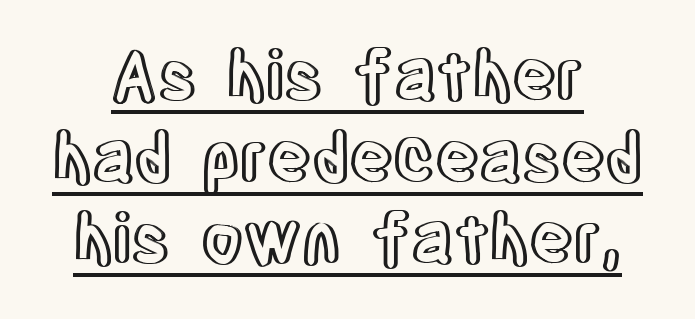
Q: Is the text italic (slanted)? A: No, it is upright.
Q: Is the text underlined? A: Yes.
Q: Is the spacing between letters normal or unusually wide? A: Normal.
Q: Width (condensed, normal, or wide)? A: Condensed.
Q: x-height? A: Large.
Q: Monospaced? A: No.
